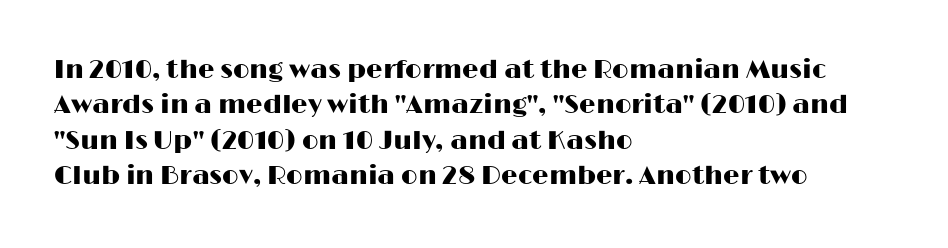
The image shows 26 px text type, upright; set left-aligned, normal line spacing (1.36x), normal letter spacing, not underlined.
